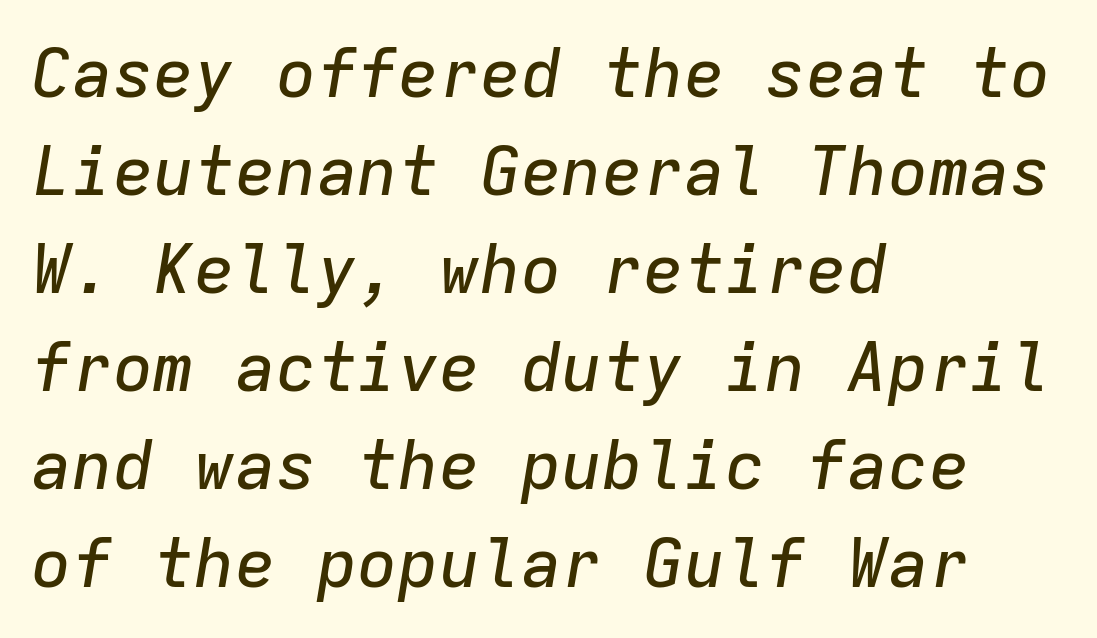
Q: Is the text italic (slanted)? A: Yes, it leans right by about 9 degrees.
Q: Is the text underlined? A: No.
Q: How is the paragraph aligned? A: Left-aligned.
Q: Is the spacing between letters normal or unusually wide? A: Normal.
Q: Is the spacing between lines tight, normal or loose? A: Normal.
Q: Width (condensed, normal, or wide)? A: Normal.
Q: Stroke contrast? A: Low.
Q: x-height? A: Medium.
Q: Monospaced? A: Yes.
